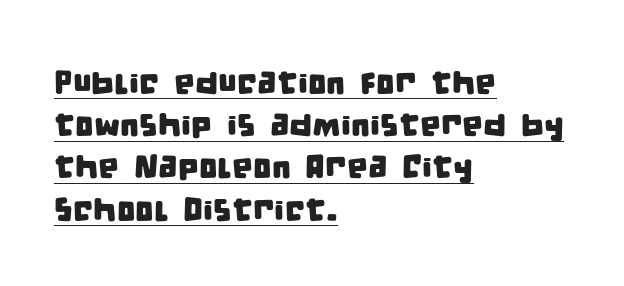
{"serif": "no", "width": "condensed", "stroke_contrast": "low", "x_height": "large", "monospaced": "no", "underline": "yes", "align": "left", "line_spacing": "normal", "line_spacing_ratio": 1.28, "letter_spacing": "normal", "letter_spacing_em": 0.0, "glyph_px": 33}
